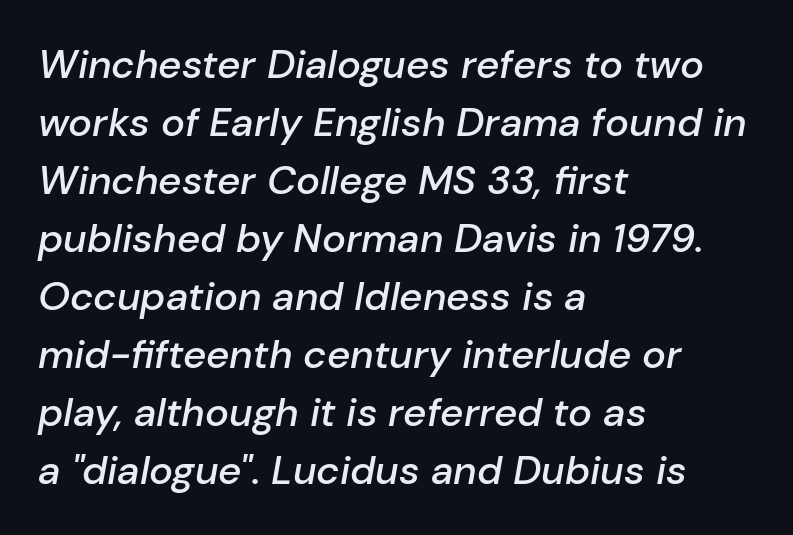
You could not count columns in this text — the font is proportionally spaced. Compared with typical paragraphs, the rows here are spaced about the same. A bit beefed up — I'd call it semibold rather than bold. Horizontal alignment here is leftward, the default for most running prose. The passage shown has conventional tracking throughout.
